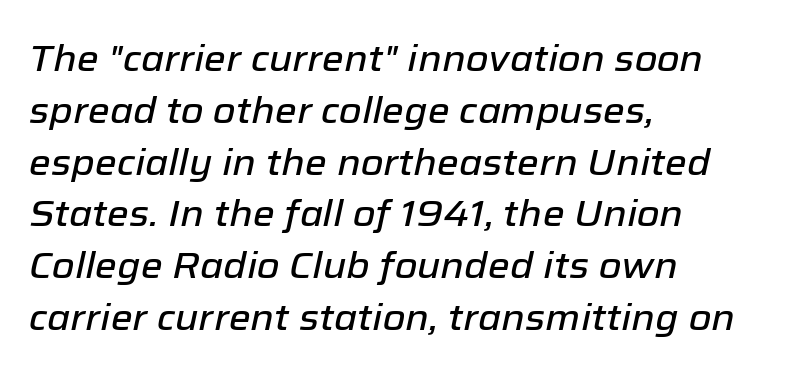
The image shows 37 px text type, italic (leaning right); set left-aligned, normal line spacing (1.4x), normal letter spacing, not underlined; low stroke contrast and a medium x-height.
